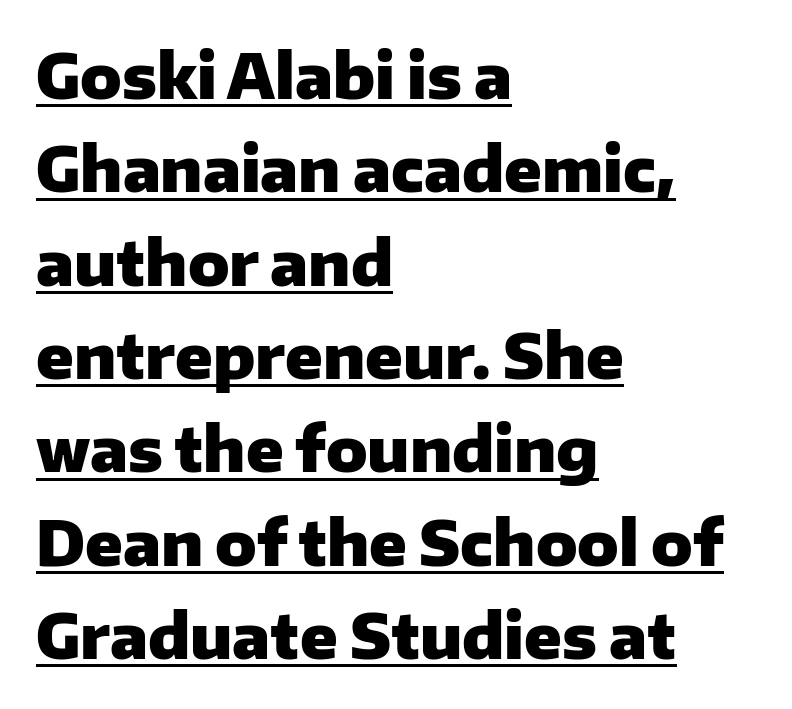
The image shows 61 px heavy sans-serif type, upright; set left-aligned, normal line spacing (1.53x), normal letter spacing, underlined; low stroke contrast and a medium x-height.
